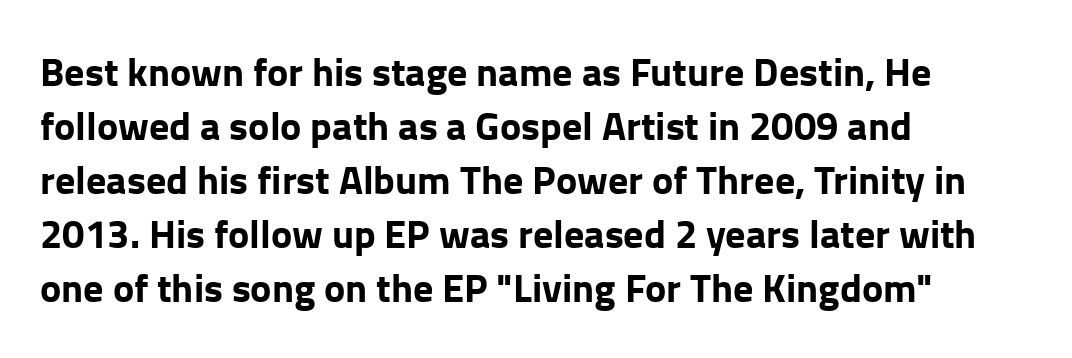
Q: Is the text bold? A: Yes.
Q: Is the text italic (slanted)? A: No, it is upright.
Q: Is the typeface a serif or a sans-serif typeface? A: Sans-serif.
Q: Is the text underlined? A: No.
Q: How is the paragraph aligned? A: Left-aligned.
Q: Is the spacing between letters normal or unusually wide? A: Normal.
Q: Is the spacing between lines tight, normal or loose? A: Normal.
Q: Width (condensed, normal, or wide)? A: Normal.
Q: Stroke contrast? A: Low.
Q: x-height? A: Medium.
Q: Monospaced? A: No.
